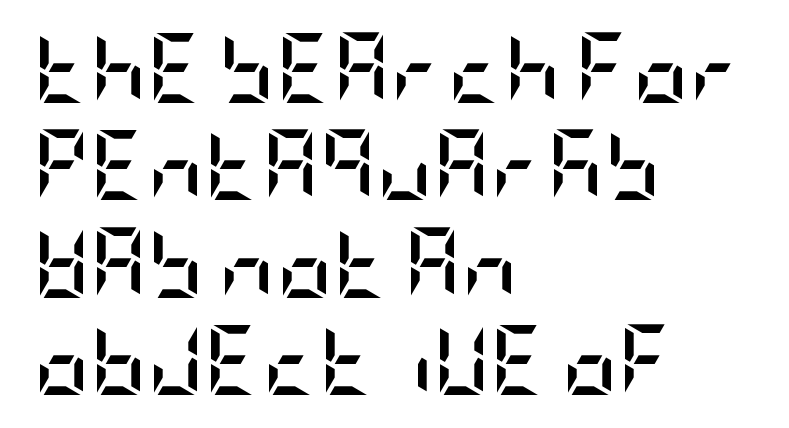
Quick note: not italic, upright. Notice how thick the strokes are: this is what a full bold looks like. Note: no serifs on the glyphs. This rendering features lettering with no underline. Here the glyphs are tracked normally, forming tight word shapes. Notice how the passage keeps a crisp vertical edge on the left only.
